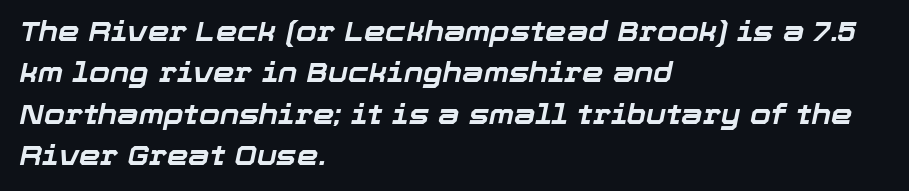
Q: Is the text bold? A: Yes.
Q: Is the text italic (slanted)? A: Yes, it leans right by about 12 degrees.
Q: Is the text underlined? A: No.
Q: How is the paragraph aligned? A: Left-aligned.
Q: Is the spacing between letters normal or unusually wide? A: Normal.
Q: Is the spacing between lines tight, normal or loose? A: Normal.
